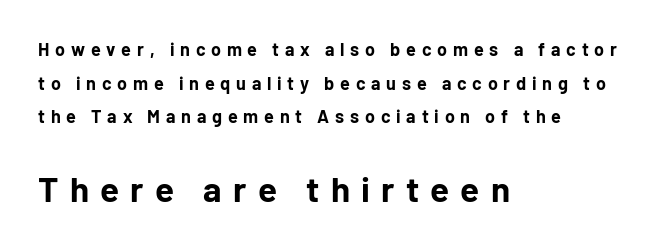
Q: Is the text bold? A: Yes.
Q: Is the text italic (slanted)? A: No, it is upright.
Q: Is the typeface a serif or a sans-serif typeface? A: Sans-serif.
Q: Is the text underlined? A: No.
Q: How is the paragraph aligned? A: Left-aligned.
Q: Is the spacing between letters normal or unusually wide? A: Unusually wide.
Q: Which block of text is set in a larger size, the first (top) or the second (bottom)? A: The second (bottom) one.
Q: Width (condensed, normal, or wide)? A: Normal.
Q: Stroke contrast? A: Low.
Q: x-height? A: Medium.
Q: Monospaced? A: No.
